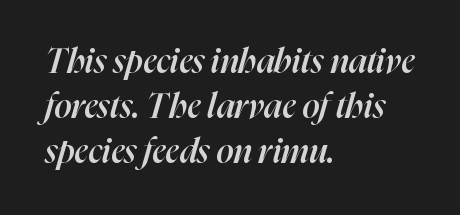
{"italic": "yes", "lean": "right", "slant_degrees": 16, "bold": "semi", "weight": "semibold", "width": "normal", "stroke_contrast": "high", "x_height": "medium", "monospaced": "no", "underline": "no", "align": "left", "line_spacing": "normal", "line_spacing_ratio": 1.32, "letter_spacing": "normal", "letter_spacing_em": 0.0, "glyph_px": 34}
